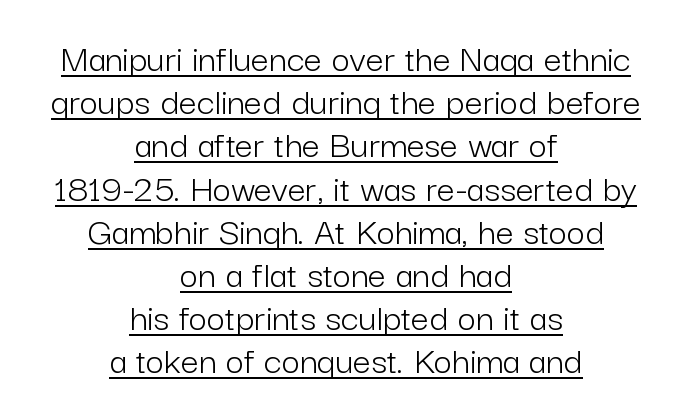
Q: Is the text bold? A: No.
Q: Is the text italic (slanted)? A: No, it is upright.
Q: Is the typeface a serif or a sans-serif typeface? A: Sans-serif.
Q: Is the text underlined? A: Yes.
Q: How is the paragraph aligned? A: Centered.
Q: Is the spacing between letters normal or unusually wide? A: Normal.
Q: Is the spacing between lines tight, normal or loose? A: Tight.
Q: Width (condensed, normal, or wide)? A: Normal.
Q: Stroke contrast? A: Low.
Q: x-height? A: Medium.
Q: Monospaced? A: No.
